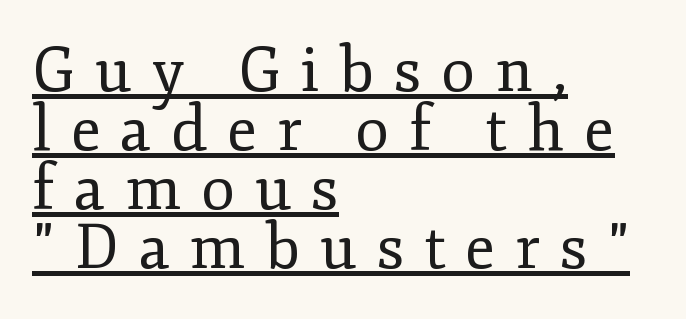
Q: Is the text bold? A: No.
Q: Is the text italic (slanted)? A: No, it is upright.
Q: Is the typeface a serif or a sans-serif typeface? A: Serif.
Q: Is the text underlined? A: Yes.
Q: How is the paragraph aligned? A: Left-aligned.
Q: Is the spacing between letters normal or unusually wide? A: Unusually wide.
Q: Is the spacing between lines tight, normal or loose? A: Tight.
Q: Width (condensed, normal, or wide)? A: Normal.
Q: Stroke contrast? A: Low.
Q: x-height? A: Small.
Q: Monospaced? A: No.
